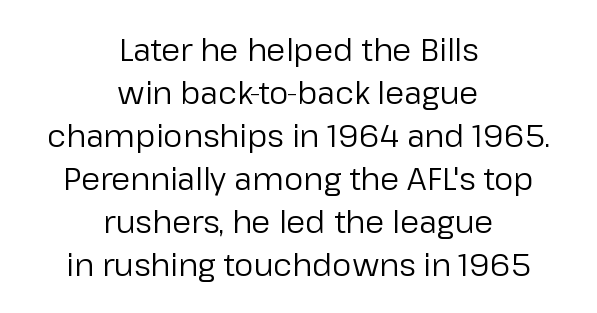
{"serif": "no", "italic": "no", "bold": "no", "weight": "regular", "width": "normal", "stroke_contrast": "low", "x_height": "medium", "monospaced": "no", "underline": "no", "align": "center", "line_spacing": "normal", "line_spacing_ratio": 1.39, "letter_spacing": "normal", "letter_spacing_em": 0.0, "glyph_px": 31}
